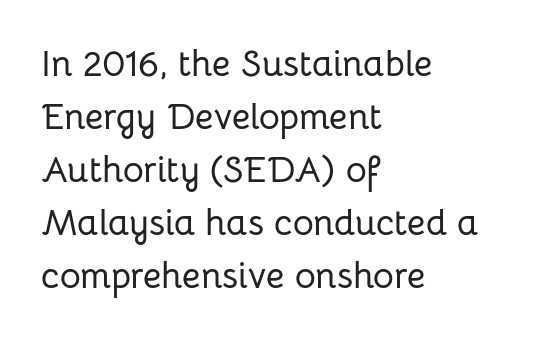
The image shows 36 px sans-serif type, upright; set left-aligned, normal line spacing (1.47x), normal letter spacing, not underlined; low stroke contrast and a medium x-height.
